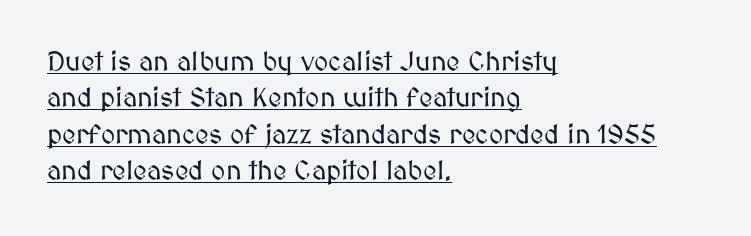
The lines are quadded left. If you drew a line through each stem, it would be perfectly vertical. Compared with typical body copy, the letter spacing here is the same. Vertically, the passage feels balanced, rows spaced as you'd expect.
